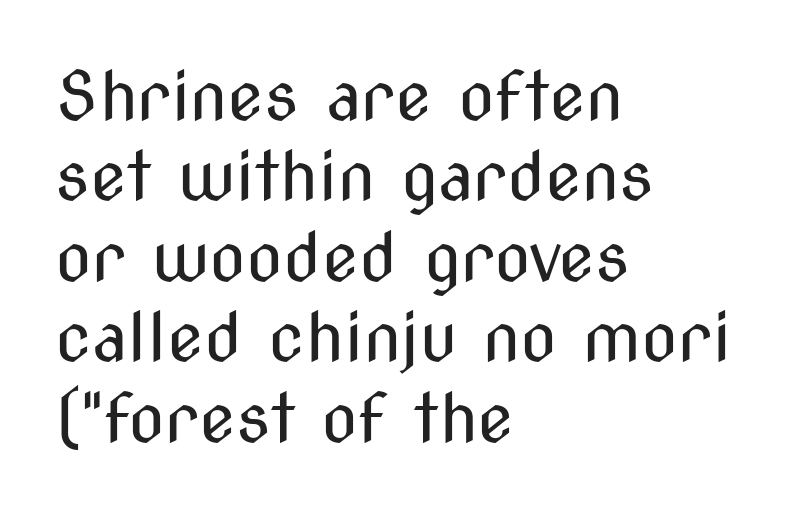
The image shows 67 px regular-weight, condensed sans-serif type, upright; set left-aligned, line spacing 1.2x, normal letter spacing, not underlined; medium stroke contrast and a medium x-height.
